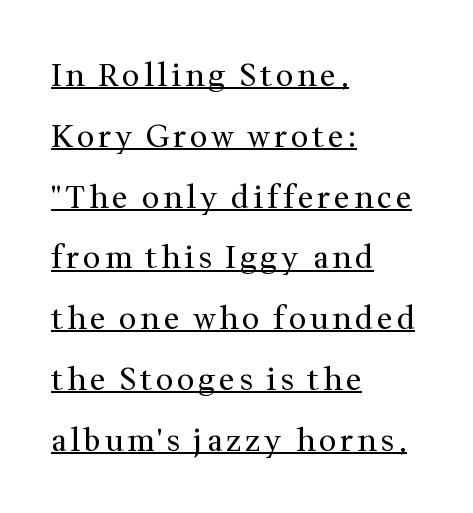
{"serif": "yes", "italic": "no", "bold": "no", "weight": "regular", "width": "normal", "stroke_contrast": "medium", "x_height": "medium", "monospaced": "no", "underline": "yes", "align": "left", "line_spacing": "loose", "line_spacing_ratio": 1.96, "glyph_px": 31}
